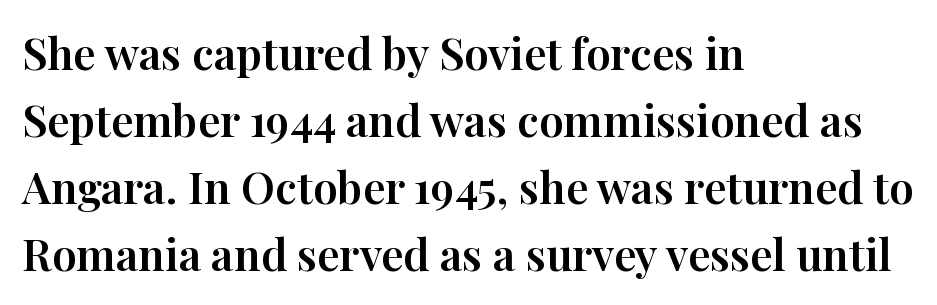
{"serif": "yes", "italic": "no", "width": "normal", "stroke_contrast": "high", "x_height": "medium", "monospaced": "no", "underline": "no", "align": "left", "line_spacing": "normal", "line_spacing_ratio": 1.52, "letter_spacing": "normal", "letter_spacing_em": 0.0, "glyph_px": 44}
